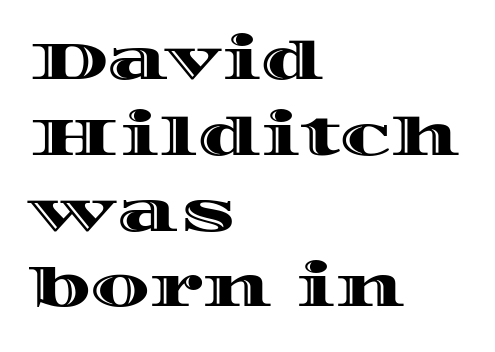
Q: Is the text italic (slanted)? A: No, it is upright.
Q: Is the text underlined? A: No.
Q: How is the paragraph aligned? A: Left-aligned.
Q: Is the spacing between letters normal or unusually wide? A: Normal.
Q: Is the spacing between lines tight, normal or loose? A: Normal.
Q: Width (condensed, normal, or wide)? A: Wide.
Q: x-height? A: Large.
Q: Monospaced? A: No.
